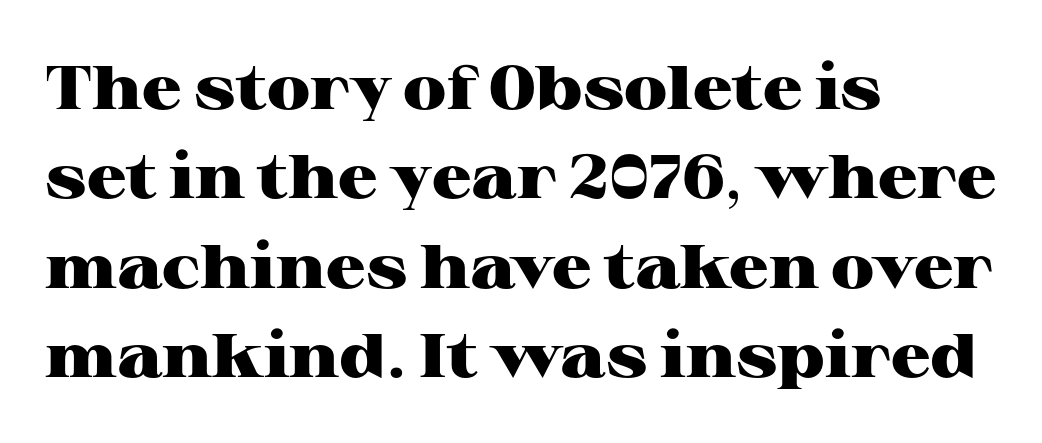
Q: Is the text bold? A: Yes.
Q: Is the text italic (slanted)? A: No, it is upright.
Q: Is the typeface a serif or a sans-serif typeface? A: Serif.
Q: Is the text underlined? A: No.
Q: How is the paragraph aligned? A: Left-aligned.
Q: Is the spacing between letters normal or unusually wide? A: Normal.
Q: Is the spacing between lines tight, normal or loose? A: Normal.
Q: Width (condensed, normal, or wide)? A: Wide.
Q: Stroke contrast? A: High.
Q: x-height? A: Medium.
Q: Monospaced? A: No.
